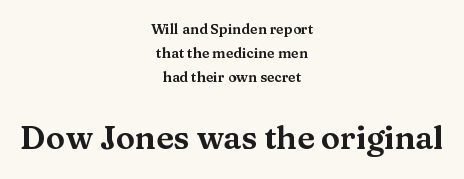
This layout puts the modest block above and the oversized block below. You could not count columns in this text — the font is proportionally spaced. The area under the type is left untouched. Where is the straight margin? There isn't one; the lines are centered. Is this a sans? No — the strokes have serifs.
